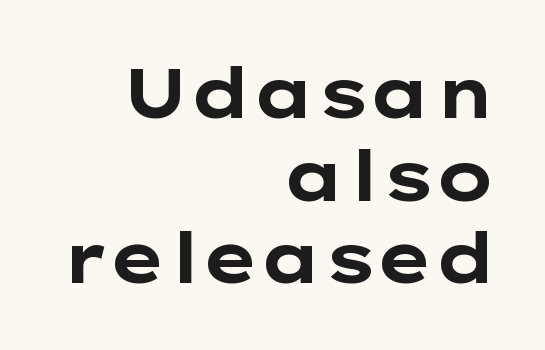
{"serif": "no", "italic": "no", "bold": "yes", "weight": "bold", "width": "wide", "stroke_contrast": "low", "x_height": "medium", "monospaced": "no", "underline": "no", "align": "right", "line_spacing_ratio": 1.18, "letter_spacing": "normal", "letter_spacing_em": 0.0, "glyph_px": 70}
